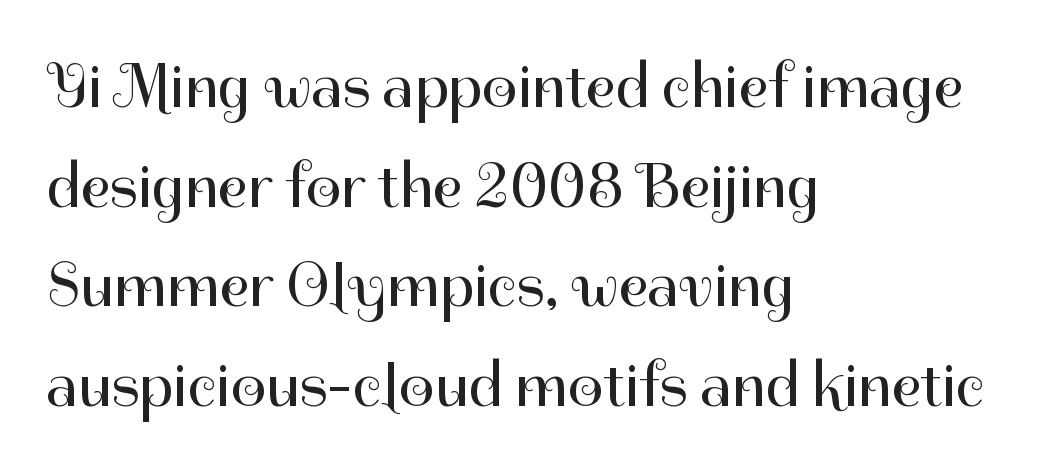
The image shows 63 px regular-weight sans-serif type, upright; set left-aligned, normal line spacing (1.58x), normal letter spacing, not underlined; high stroke contrast and a medium x-height.
